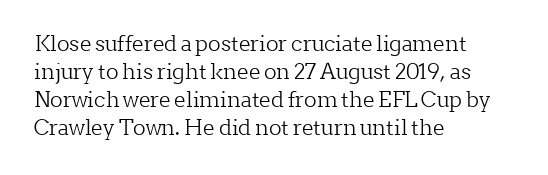
Q: Is the text bold? A: No.
Q: Is the text italic (slanted)? A: No, it is upright.
Q: Is the text underlined? A: No.
Q: How is the paragraph aligned? A: Left-aligned.
Q: Is the spacing between letters normal or unusually wide? A: Normal.
Q: Is the spacing between lines tight, normal or loose? A: Normal.
